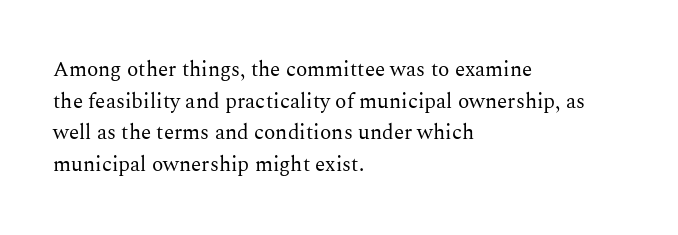
The image shows 21 px text type, upright; set left-aligned, normal line spacing (1.51x), normal letter spacing, not underlined.
